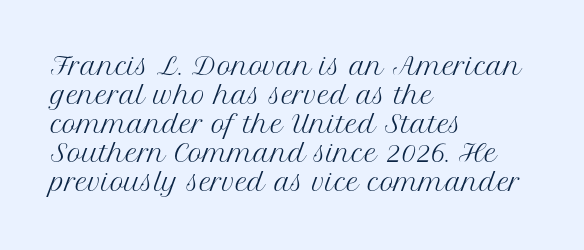
The image shows 24 px text type; set left-aligned, line spacing 1.21x, normal letter spacing, not underlined.
